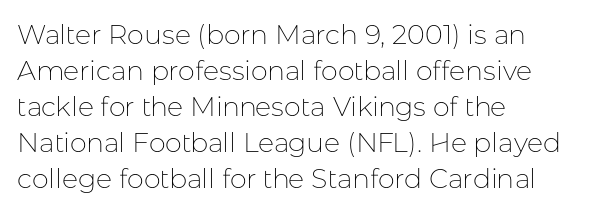
Q: Is the text bold? A: No.
Q: Is the text italic (slanted)? A: No, it is upright.
Q: Is the text underlined? A: No.
Q: How is the paragraph aligned? A: Left-aligned.
Q: Is the spacing between letters normal or unusually wide? A: Normal.
Q: Is the spacing between lines tight, normal or loose? A: Normal.
